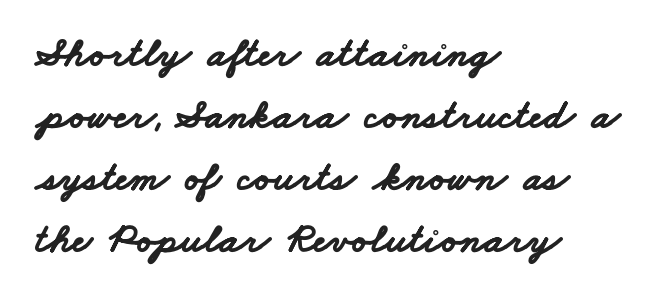
Q: Is the text bold? A: Yes.
Q: Is the typeface a serif or a sans-serif typeface? A: Sans-serif.
Q: Is the text underlined? A: No.
Q: How is the paragraph aligned? A: Left-aligned.
Q: Is the spacing between letters normal or unusually wide? A: Normal.
Q: Is the spacing between lines tight, normal or loose? A: Normal.
Q: Width (condensed, normal, or wide)? A: Wide.
Q: Stroke contrast? A: Low.
Q: x-height? A: Small.
Q: Monospaced? A: No.
